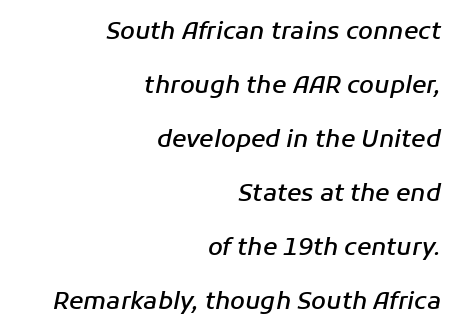
{"italic": "yes", "lean": "right", "slant_degrees": 11, "bold": "semi", "underline": "no", "align": "right", "line_spacing": "loose", "line_spacing_ratio": 2.25, "letter_spacing": "normal", "letter_spacing_em": 0.0, "glyph_px": 24}
